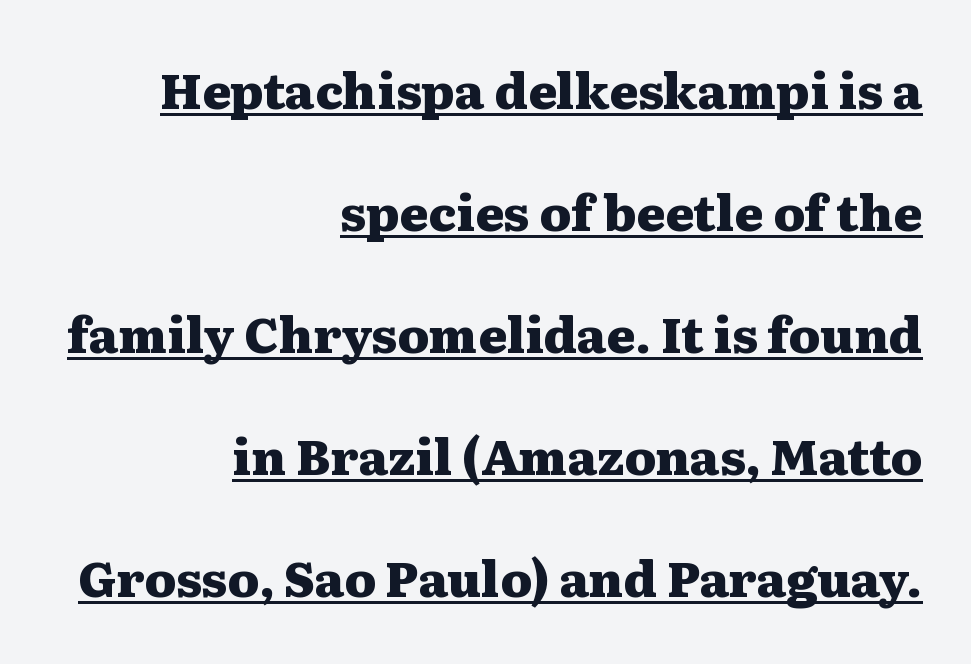
Q: Is the text bold? A: Yes.
Q: Is the text italic (slanted)? A: No, it is upright.
Q: Is the typeface a serif or a sans-serif typeface? A: Serif.
Q: Is the text underlined? A: Yes.
Q: How is the paragraph aligned? A: Right-aligned.
Q: Is the spacing between letters normal or unusually wide? A: Normal.
Q: Is the spacing between lines tight, normal or loose? A: Loose.
Q: Width (condensed, normal, or wide)? A: Wide.
Q: Stroke contrast? A: Medium.
Q: x-height? A: Medium.
Q: Monospaced? A: No.
